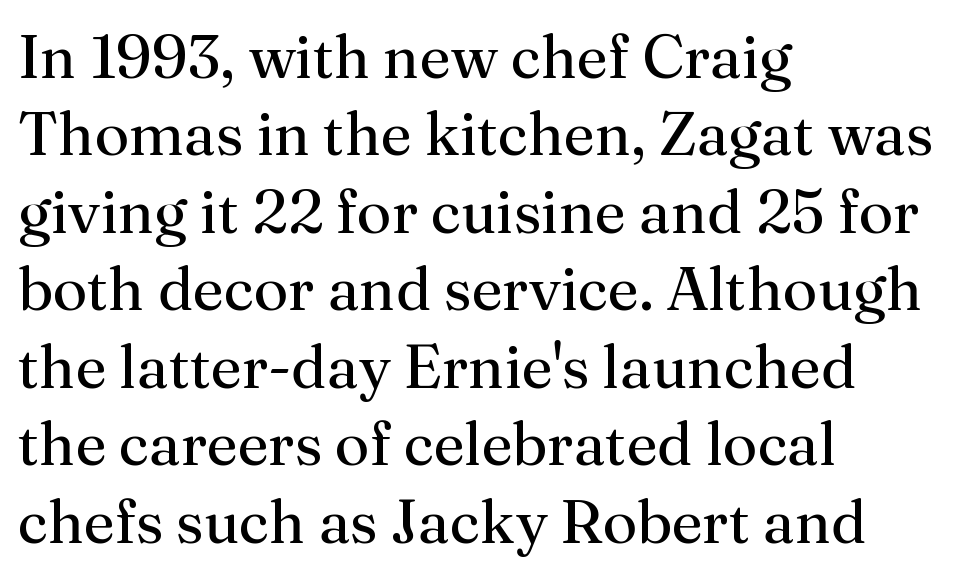
{"serif": "yes", "italic": "no", "bold": "no", "weight": "regular", "width": "normal", "stroke_contrast": "medium", "x_height": "medium", "monospaced": "no", "underline": "no", "align": "left", "line_spacing": "normal", "line_spacing_ratio": 1.27, "letter_spacing": "normal", "letter_spacing_em": 0.0, "glyph_px": 61}
